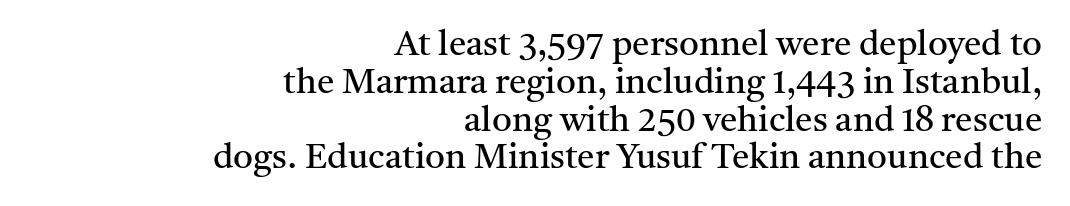
Q: Is the text bold? A: No.
Q: Is the text italic (slanted)? A: No, it is upright.
Q: Is the typeface a serif or a sans-serif typeface? A: Serif.
Q: Is the text underlined? A: No.
Q: How is the paragraph aligned? A: Right-aligned.
Q: Is the spacing between letters normal or unusually wide? A: Normal.
Q: Is the spacing between lines tight, normal or loose? A: Tight.
Q: Width (condensed, normal, or wide)? A: Normal.
Q: Stroke contrast? A: Medium.
Q: x-height? A: Medium.
Q: Monospaced? A: No.
